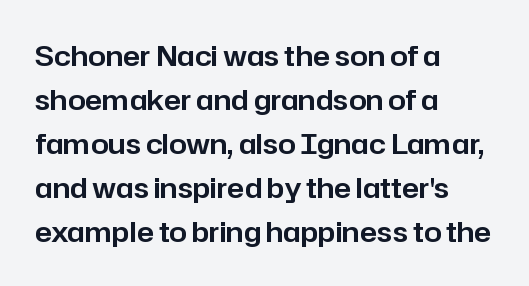
A typesetter would mark this as roman, not italic. The tracking reads as untouched default to a designer's eye. Compared with typical paragraphs, the rows here are spaced about the same. Examine the stroke ends and you'll find no serifs. Plain, unruled lines of type. The ragged edge is on the right, which tells us the setting is flush left.
